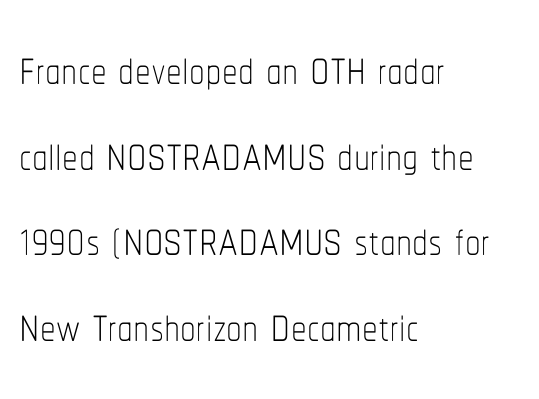
{"italic": "no", "bold": "no", "weight": "thin", "width": "condensed", "stroke_contrast": "low", "x_height": "medium", "monospaced": "no", "underline": "no", "align": "left", "line_spacing": "normal", "line_spacing_ratio": 1.36, "letter_spacing": "normal", "letter_spacing_em": 0.0, "glyph_px": 63}
